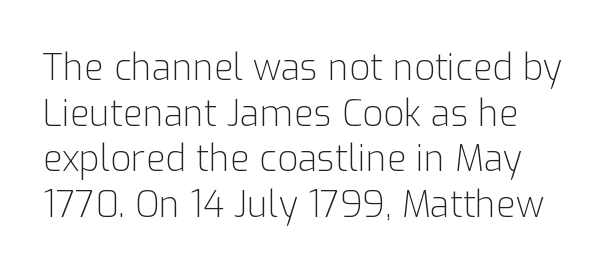
{"serif": "no", "italic": "no", "bold": "no", "weight": "light", "width": "normal", "stroke_contrast": "low", "x_height": "medium", "monospaced": "no", "underline": "no", "align": "left", "line_spacing": "normal", "line_spacing_ratio": 1.27, "letter_spacing": "normal", "letter_spacing_em": 0.0, "glyph_px": 36}
